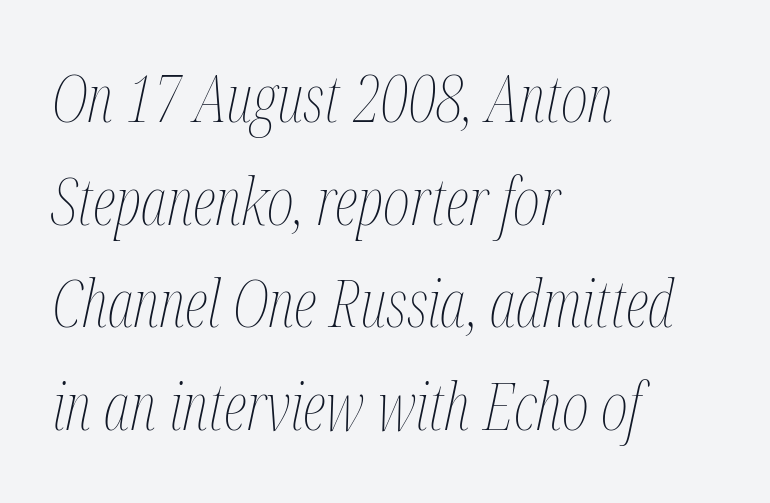
{"italic": "yes", "lean": "right", "slant_degrees": 12, "bold": "no", "weight": "thin", "width": "condensed", "stroke_contrast": "medium", "x_height": "medium", "monospaced": "no", "underline": "no", "align": "left", "line_spacing": "normal", "line_spacing_ratio": 1.58, "letter_spacing": "normal", "letter_spacing_em": 0.0, "glyph_px": 65}
